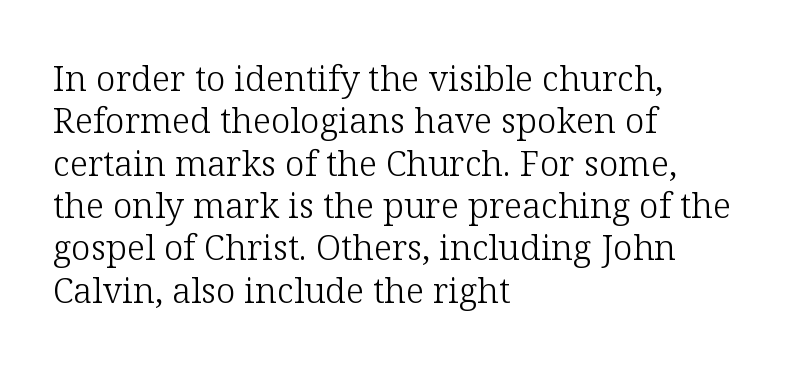
The image shows 35 px light serif type, upright; set left-aligned, line spacing 1.21x, normal letter spacing, not underlined; low stroke contrast and a medium x-height.
